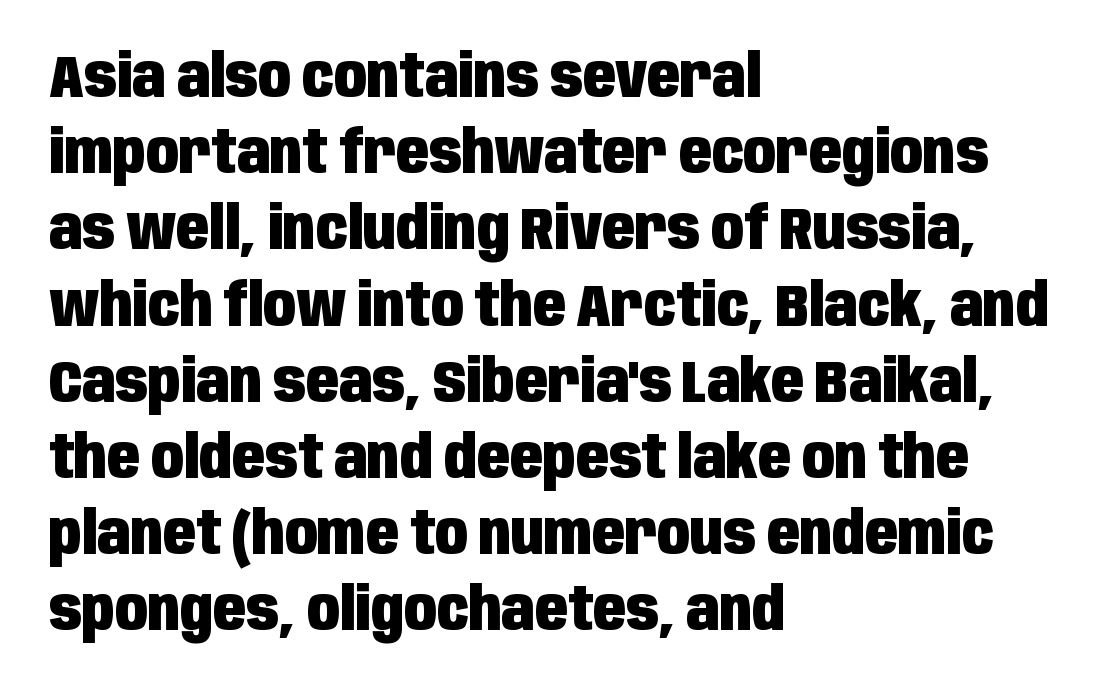
Q: Is the text bold? A: Yes.
Q: Is the text italic (slanted)? A: No, it is upright.
Q: Is the typeface a serif or a sans-serif typeface? A: Sans-serif.
Q: Is the text underlined? A: No.
Q: How is the paragraph aligned? A: Left-aligned.
Q: Is the spacing between letters normal or unusually wide? A: Normal.
Q: Is the spacing between lines tight, normal or loose? A: Normal.
Q: Width (condensed, normal, or wide)? A: Condensed.
Q: Stroke contrast? A: Low.
Q: x-height? A: Large.
Q: Monospaced? A: No.
